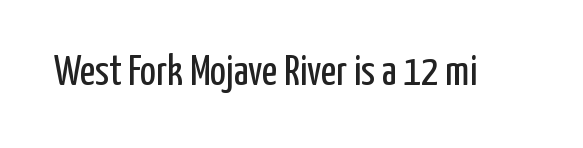
{"serif": "no", "italic": "no", "bold": "no", "weight": "regular", "width": "condensed", "stroke_contrast": "low", "x_height": "medium", "monospaced": "no", "underline": "no", "letter_spacing": "normal", "letter_spacing_em": 0.0, "glyph_px": 42}
